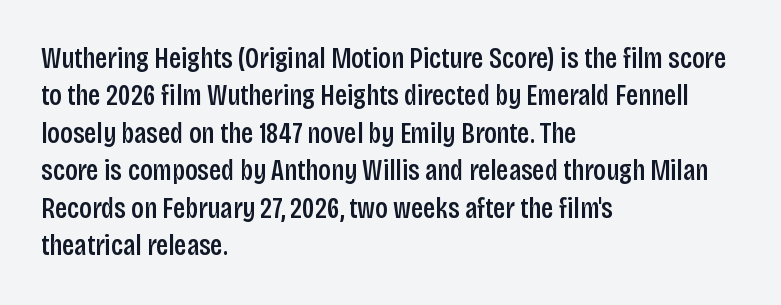
{"serif": "no", "italic": "no", "bold": "semi", "weight": "semibold", "width": "condensed", "stroke_contrast": "low", "x_height": "large", "monospaced": "no", "underline": "no", "align": "left", "line_spacing": "normal", "line_spacing_ratio": 1.29, "letter_spacing": "normal", "letter_spacing_em": 0.0, "glyph_px": 29}
